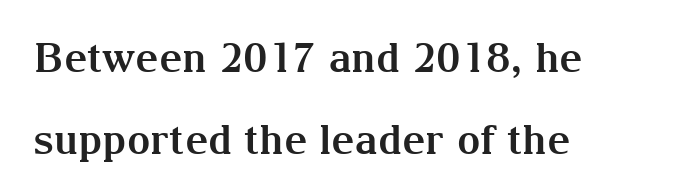
{"serif": "yes", "italic": "no", "bold": "yes", "weight": "bold", "width": "normal", "stroke_contrast": "medium", "x_height": "medium", "monospaced": "no", "underline": "no", "align": "left", "line_spacing": "loose", "line_spacing_ratio": 2.0, "letter_spacing": "normal", "letter_spacing_em": 0.0, "glyph_px": 41}
